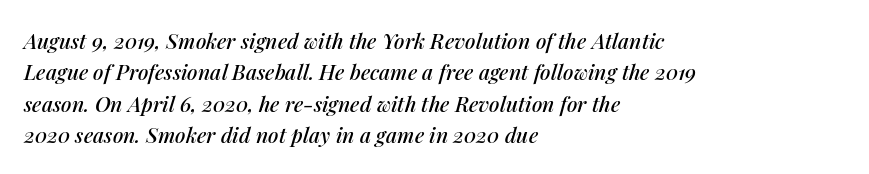
{"italic": "yes", "lean": "right", "slant_degrees": 14, "underline": "no", "align": "left", "line_spacing": "normal", "line_spacing_ratio": 1.5, "letter_spacing": "normal", "letter_spacing_em": 0.0, "glyph_px": 21}
